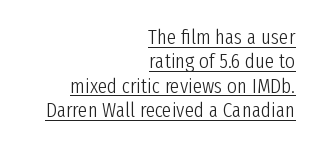
{"italic": "no", "bold": "no", "underline": "yes", "align": "right", "line_spacing_ratio": 1.16, "letter_spacing": "normal", "letter_spacing_em": 0.0, "glyph_px": 21}
